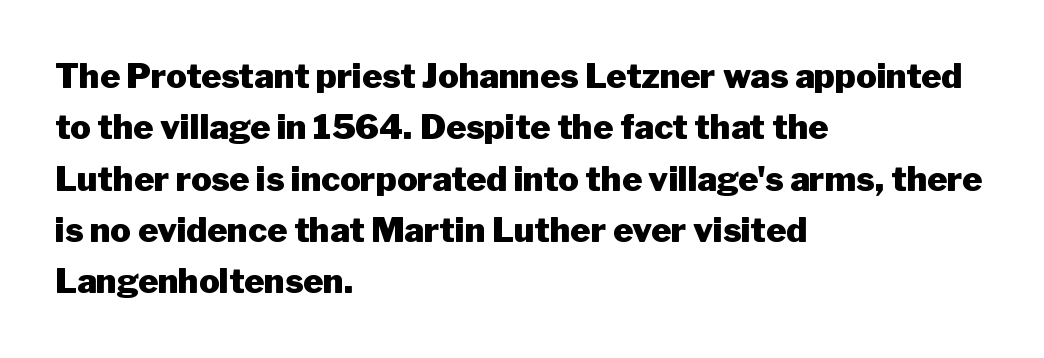
Q: Is the text bold? A: Yes.
Q: Is the text italic (slanted)? A: No, it is upright.
Q: Is the typeface a serif or a sans-serif typeface? A: Sans-serif.
Q: Is the text underlined? A: No.
Q: How is the paragraph aligned? A: Left-aligned.
Q: Is the spacing between letters normal or unusually wide? A: Normal.
Q: Is the spacing between lines tight, normal or loose? A: Normal.
Q: Width (condensed, normal, or wide)? A: Normal.
Q: Stroke contrast? A: Low.
Q: x-height? A: Medium.
Q: Monospaced? A: No.
